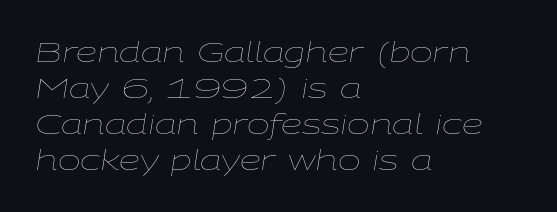
{"italic": "yes", "lean": "right", "slant_degrees": 9, "bold": "no", "underline": "no", "align": "left", "line_spacing": "normal", "line_spacing_ratio": 1.33, "letter_spacing": "normal", "letter_spacing_em": 0.0, "glyph_px": 27}
